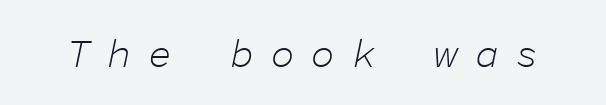
How are the letters spaced? Widely, with obvious added tracking. This reads as an unemphasized weight, regular at the heaviest. Type without underlining. Observe the lean: these are italic letterforms.
